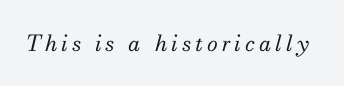
Q: Is the text bold? A: No.
Q: Is the text italic (slanted)? A: Yes, it leans right by about 13 degrees.
Q: Is the text underlined? A: No.
